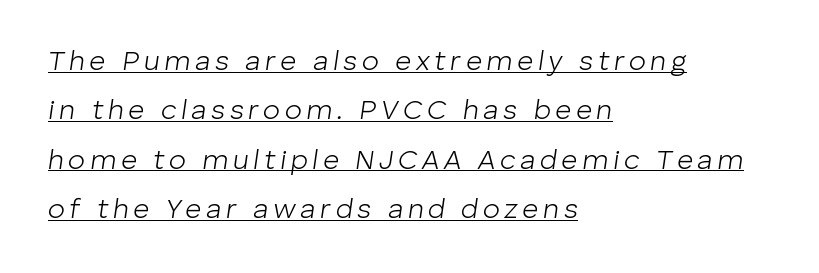
Q: Is the text bold? A: No.
Q: Is the text italic (slanted)? A: Yes, it leans right by about 8 degrees.
Q: Is the text underlined? A: Yes.
Q: How is the paragraph aligned? A: Left-aligned.
Q: Width (condensed, normal, or wide)? A: Normal.
Q: Stroke contrast? A: Low.
Q: x-height? A: Medium.
Q: Monospaced? A: No.
